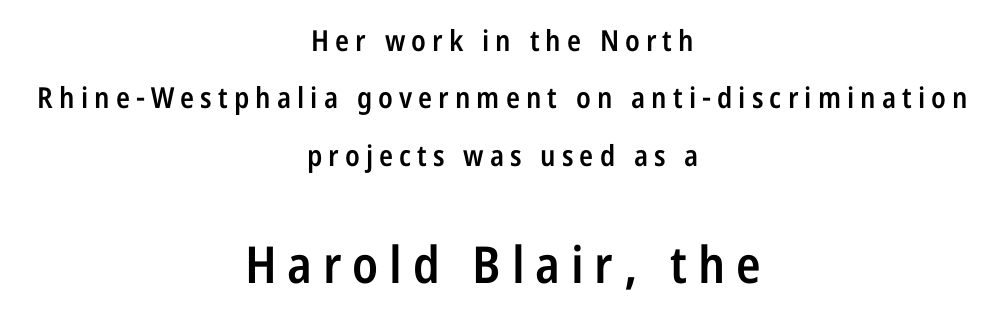
The space directly below the letters is spotless. The letters are semibold — heavier than regular but short of a full bold. Each word looks stretched out because of the extra space between its letters. Scale increases going downward across the two blocks.
